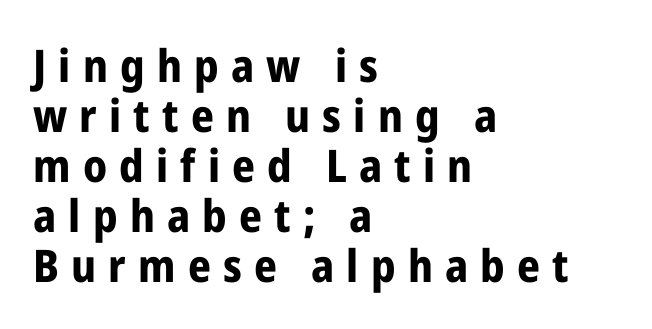
{"serif": "no", "italic": "no", "bold": "yes", "weight": "bold", "width": "condensed", "stroke_contrast": "low", "x_height": "medium", "monospaced": "no", "underline": "no", "align": "left", "line_spacing": "tight", "line_spacing_ratio": 1.11, "letter_spacing": "wide", "letter_spacing_em": 0.27, "glyph_px": 45}
